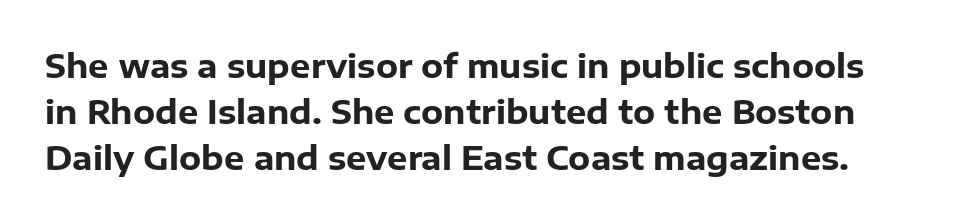
The image shows 32 px heavy sans-serif type, upright; set normal line spacing (1.44x), normal letter spacing, not underlined; low stroke contrast and a medium x-height.
